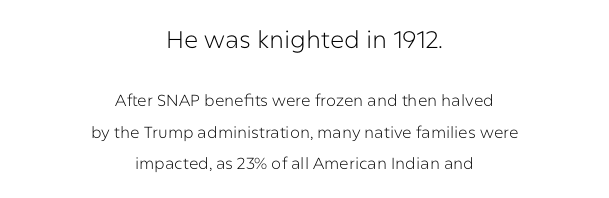
{"italic": "no", "bold": "no", "underline": "no", "align": "center", "line_spacing": "loose", "line_spacing_ratio": 1.96, "letter_spacing": "normal", "letter_spacing_em": 0.0, "larger_block": "first", "size_ratio": 1.5, "glyph_px": 24}
